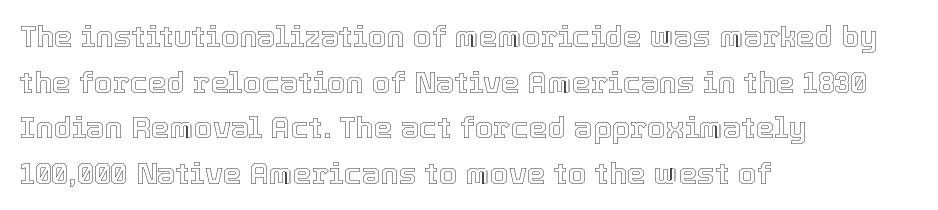
Short and long lines alike share a common starting point at left. Descenders hang freely into open space. These lines sit exactly where default settings would place them. Short note: letters normally spaced.
